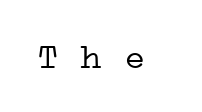
The image shows 36 px light, wide serif type, monospaced; set normal letter spacing, not underlined; low stroke contrast and a medium x-height.
